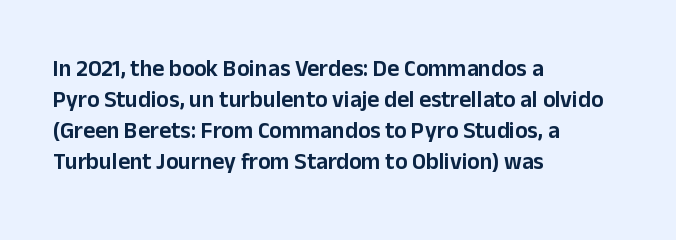
{"italic": "no", "underline": "no", "align": "left", "line_spacing": "normal", "line_spacing_ratio": 1.35, "letter_spacing": "normal", "letter_spacing_em": 0.0, "glyph_px": 23}
